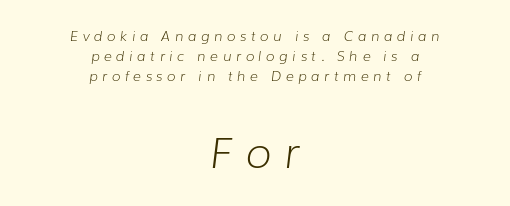
{"italic": "yes", "lean": "right", "slant_degrees": 7, "bold": "no", "weight": "light", "width": "normal", "stroke_contrast": "low", "x_height": "medium", "monospaced": "no", "underline": "no", "align": "center", "line_spacing": "normal", "line_spacing_ratio": 1.44, "letter_spacing": "wide", "letter_spacing_em": 0.32, "larger_block": "second", "size_ratio": 3.0, "glyph_px": 42}
